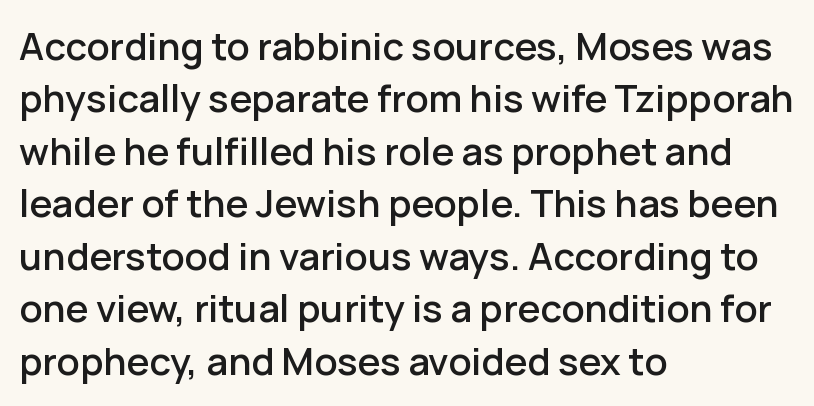
Q: Is the text italic (slanted)? A: No, it is upright.
Q: Is the typeface a serif or a sans-serif typeface? A: Sans-serif.
Q: Is the text underlined? A: No.
Q: How is the paragraph aligned? A: Left-aligned.
Q: Is the spacing between letters normal or unusually wide? A: Normal.
Q: Is the spacing between lines tight, normal or loose? A: Normal.
Q: Width (condensed, normal, or wide)? A: Normal.
Q: Stroke contrast? A: Low.
Q: x-height? A: Medium.
Q: Monospaced? A: No.
